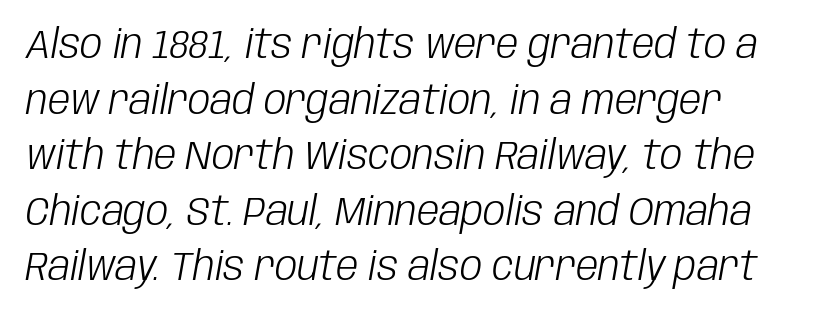
The letters advance in unequal steps, a hallmark of proportional type. Weight class: somewhere from thin through regular. The foot of each line stays bare and open. Emphasis-style slanted type is in use. Letter spacing: default.
